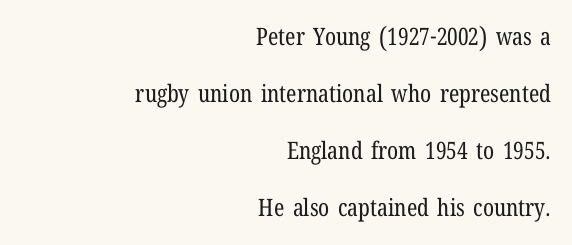
{"italic": "no", "bold": "no", "underline": "no", "align": "right", "line_spacing": "loose", "line_spacing_ratio": 2.37, "letter_spacing": "normal", "letter_spacing_em": 0.0, "glyph_px": 24}
